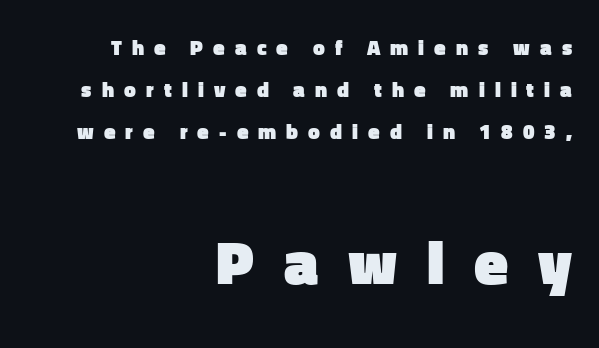
The image shows 62 px heavy sans-serif type, upright; set right-aligned, loose line spacing (2.01x), unusually wide letter spacing (+0.48 em), not underlined; the second (bottom) block is 2.95x larger; low stroke contrast and a medium x-height.
